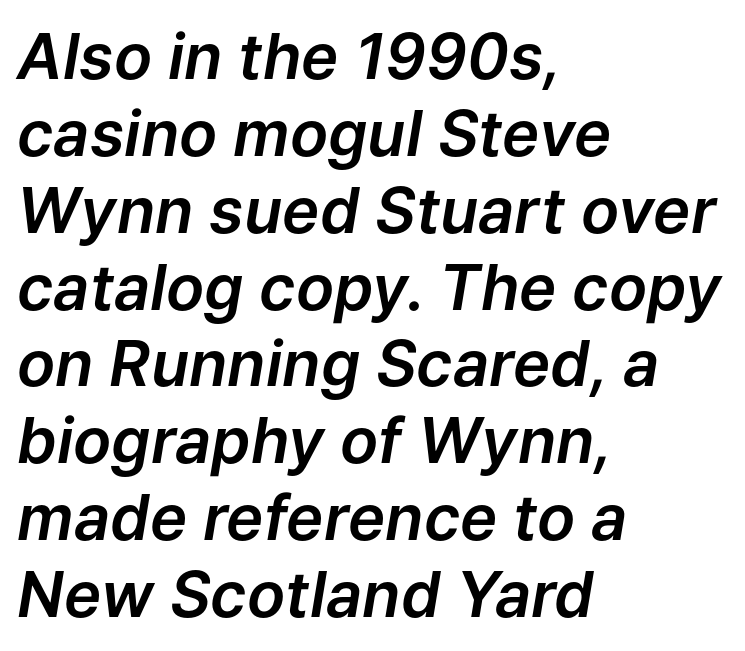
Q: Is the text italic (slanted)? A: Yes, it leans right by about 9 degrees.
Q: Is the text underlined? A: No.
Q: How is the paragraph aligned? A: Left-aligned.
Q: Is the spacing between letters normal or unusually wide? A: Normal.
Q: Width (condensed, normal, or wide)? A: Normal.
Q: Stroke contrast? A: Low.
Q: x-height? A: Medium.
Q: Monospaced? A: No.
